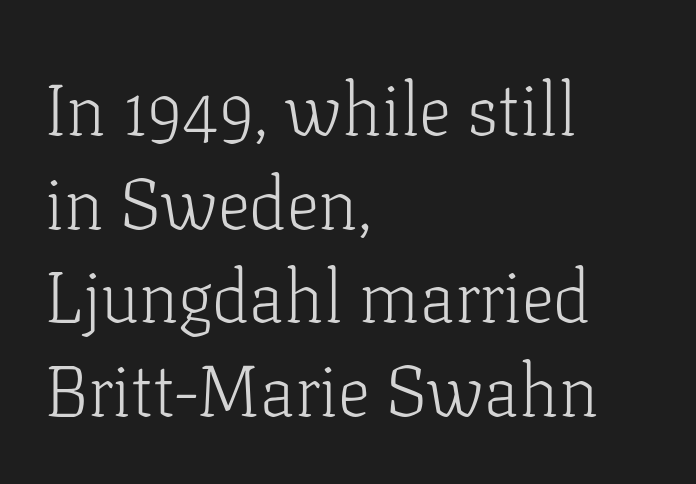
Q: Is the text bold? A: No.
Q: Is the text italic (slanted)? A: No, it is upright.
Q: Is the typeface a serif or a sans-serif typeface? A: Serif.
Q: Is the text underlined? A: No.
Q: How is the paragraph aligned? A: Left-aligned.
Q: Is the spacing between letters normal or unusually wide? A: Normal.
Q: Is the spacing between lines tight, normal or loose? A: Normal.
Q: Width (condensed, normal, or wide)? A: Normal.
Q: Stroke contrast? A: Low.
Q: x-height? A: Medium.
Q: Monospaced? A: No.
